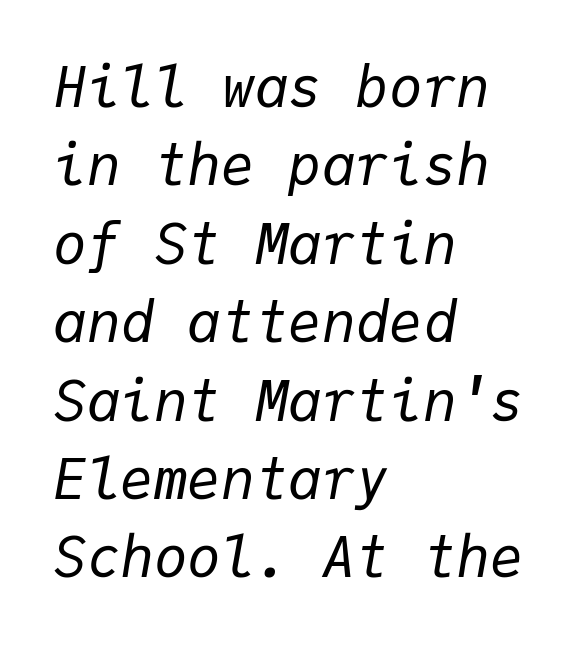
{"italic": "yes", "lean": "right", "slant_degrees": 9, "bold": "no", "weight": "regular", "width": "normal", "stroke_contrast": "low", "x_height": "medium", "monospaced": "yes", "underline": "no", "align": "left", "line_spacing": "normal", "line_spacing_ratio": 1.4, "letter_spacing": "normal", "letter_spacing_em": 0.0, "glyph_px": 56}
